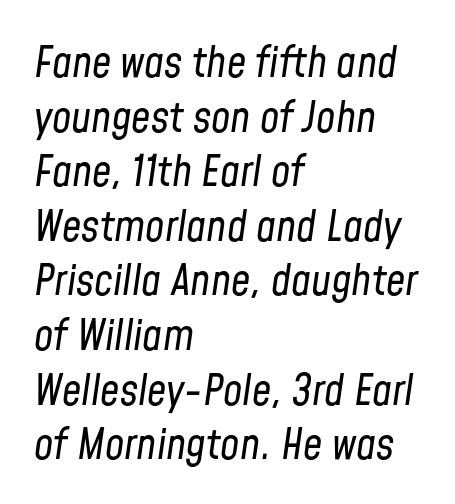
Q: Is the text bold? A: No.
Q: Is the text italic (slanted)? A: Yes, it leans right by about 8 degrees.
Q: Is the text underlined? A: No.
Q: How is the paragraph aligned? A: Left-aligned.
Q: Is the spacing between letters normal or unusually wide? A: Normal.
Q: Is the spacing between lines tight, normal or loose? A: Normal.
Q: Width (condensed, normal, or wide)? A: Condensed.
Q: Stroke contrast? A: Low.
Q: x-height? A: Medium.
Q: Monospaced? A: No.
